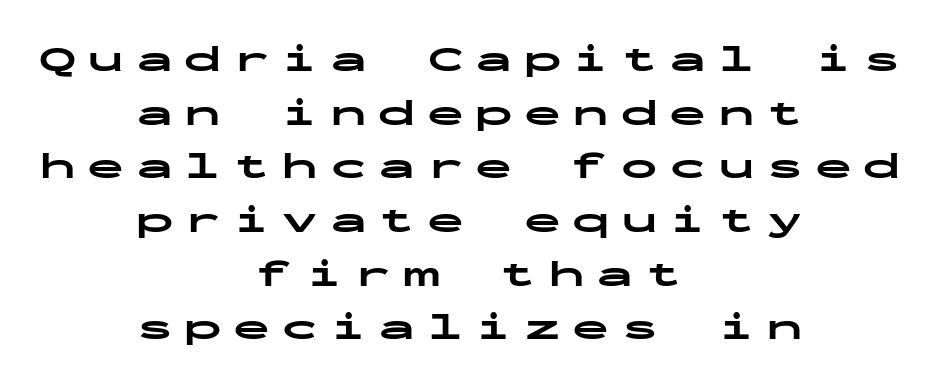
{"serif": "no", "italic": "no", "bold": "yes", "weight": "bold", "width": "wide", "stroke_contrast": "low", "x_height": "medium", "monospaced": "yes", "underline": "no", "align": "center", "line_spacing": "normal", "line_spacing_ratio": 1.45, "letter_spacing": "wide", "letter_spacing_em": 0.31, "glyph_px": 37}
